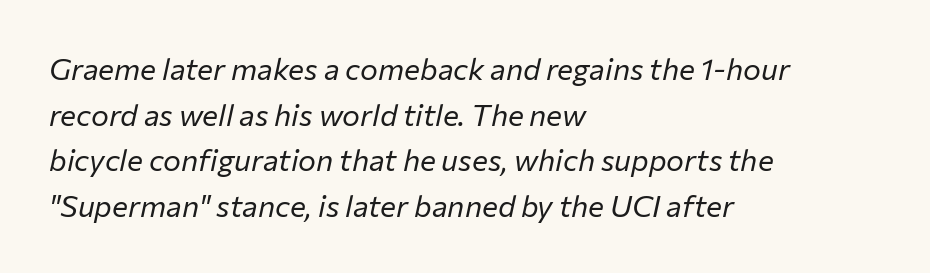
{"italic": "yes", "lean": "right", "slant_degrees": 12, "bold": "no", "weight": "regular", "width": "normal", "stroke_contrast": "low", "x_height": "medium", "monospaced": "no", "underline": "no", "align": "left", "line_spacing": "normal", "line_spacing_ratio": 1.52, "letter_spacing": "normal", "letter_spacing_em": 0.0, "glyph_px": 30}
